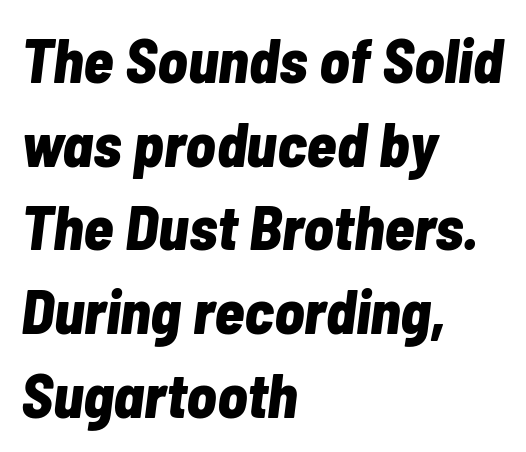
{"italic": "yes", "lean": "right", "slant_degrees": 7, "bold": "yes", "weight": "bold", "width": "condensed", "stroke_contrast": "low", "x_height": "medium", "monospaced": "no", "underline": "no", "align": "left", "line_spacing": "normal", "line_spacing_ratio": 1.35, "letter_spacing": "normal", "letter_spacing_em": 0.0, "glyph_px": 62}
